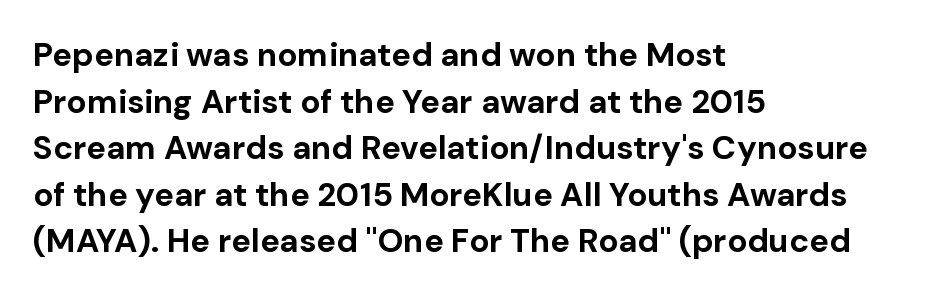
Q: Is the text bold? A: Yes.
Q: Is the text italic (slanted)? A: No, it is upright.
Q: Is the typeface a serif or a sans-serif typeface? A: Sans-serif.
Q: Is the text underlined? A: No.
Q: How is the paragraph aligned? A: Left-aligned.
Q: Is the spacing between letters normal or unusually wide? A: Normal.
Q: Is the spacing between lines tight, normal or loose? A: Normal.
Q: Width (condensed, normal, or wide)? A: Normal.
Q: Stroke contrast? A: Low.
Q: x-height? A: Medium.
Q: Monospaced? A: No.
